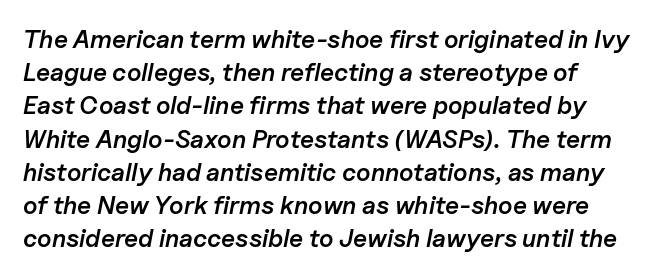
Q: Is the text bold? A: Semi-bold.
Q: Is the text italic (slanted)? A: Yes, it leans right by about 11 degrees.
Q: Is the text underlined? A: No.
Q: Is the spacing between letters normal or unusually wide? A: Normal.
Q: Is the spacing between lines tight, normal or loose? A: Normal.
